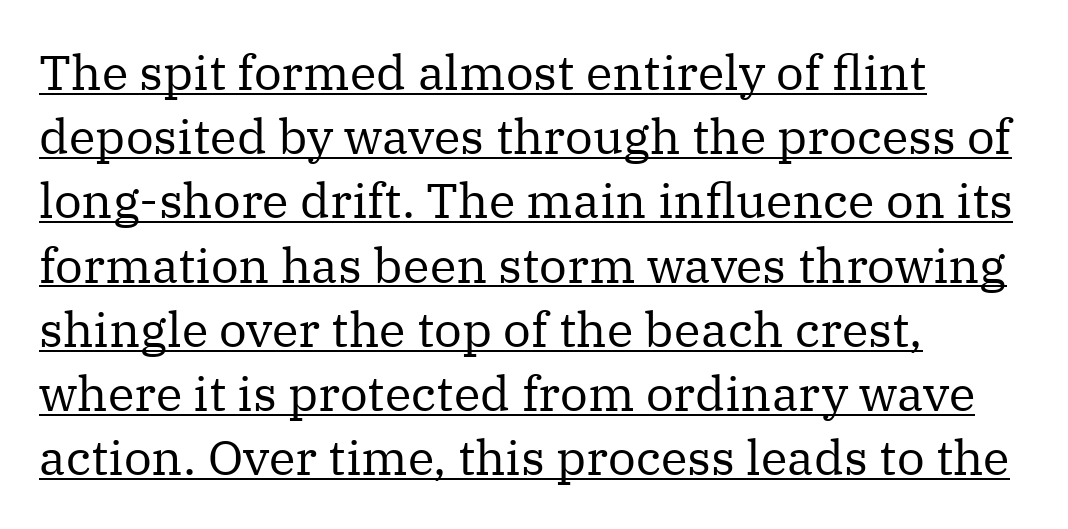
{"serif": "yes", "italic": "no", "bold": "no", "weight": "regular", "width": "normal", "stroke_contrast": "medium", "x_height": "medium", "monospaced": "no", "underline": "yes", "align": "left", "line_spacing": "normal", "line_spacing_ratio": 1.31, "letter_spacing": "normal", "letter_spacing_em": 0.0, "glyph_px": 49}
